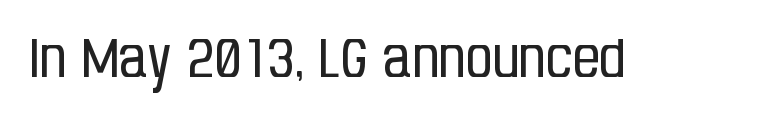
{"serif": "no", "italic": "no", "bold": "no", "weight": "regular", "width": "condensed", "stroke_contrast": "low", "x_height": "large", "monospaced": "no", "underline": "no", "letter_spacing": "normal", "letter_spacing_em": 0.0, "glyph_px": 54}
